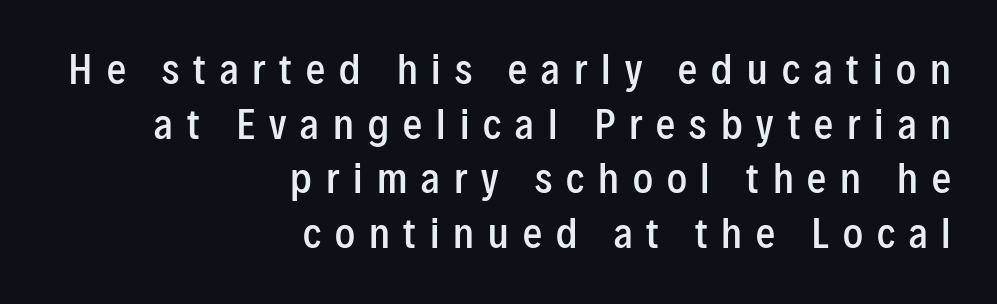
{"serif": "no", "italic": "no", "bold": "semi", "weight": "semibold", "width": "condensed", "stroke_contrast": "low", "x_height": "medium", "monospaced": "no", "underline": "no", "align": "right", "line_spacing": "normal", "line_spacing_ratio": 1.44, "letter_spacing": "wide", "letter_spacing_em": 0.37, "glyph_px": 38}
